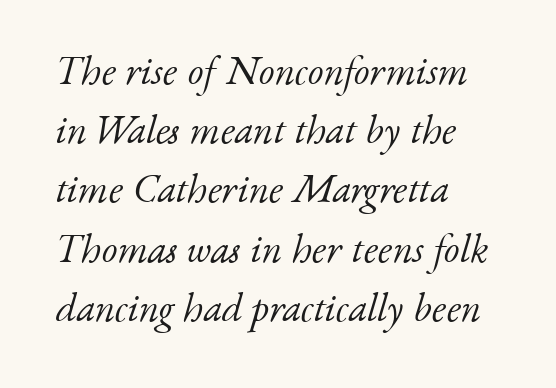
The image shows 40 px light serif type, italic (leaning right); set left-aligned, normal line spacing (1.48x), normal letter spacing, not underlined; low stroke contrast and a small x-height.
